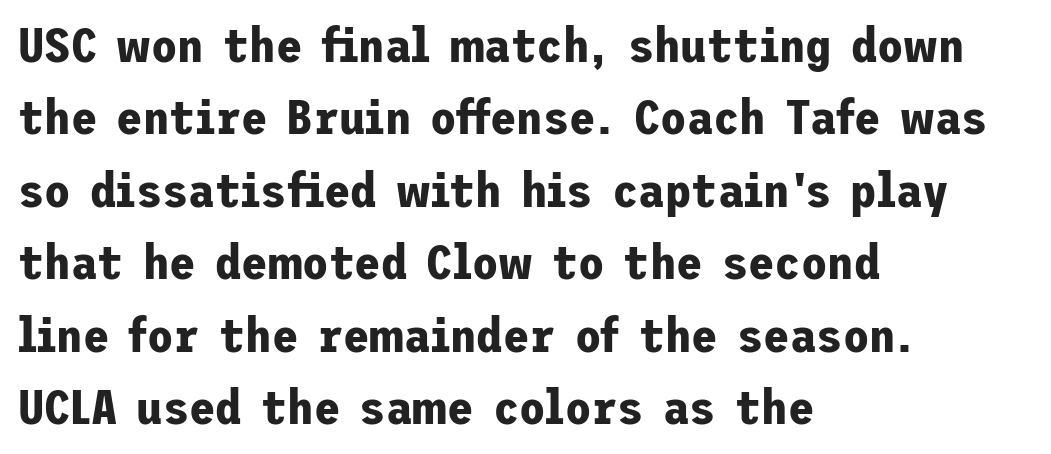
{"serif": "no", "italic": "no", "bold": "yes", "weight": "bold", "width": "normal", "stroke_contrast": "low", "x_height": "medium", "underline": "no", "align": "left", "line_spacing": "normal", "line_spacing_ratio": 1.51, "letter_spacing": "normal", "letter_spacing_em": 0.0, "glyph_px": 48}
